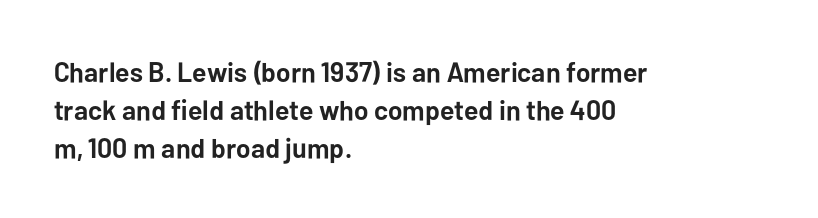
The image shows 28 px semibold sans-serif type, upright; set left-aligned, normal line spacing (1.35x), normal letter spacing, not underlined; low stroke contrast and a medium x-height.
